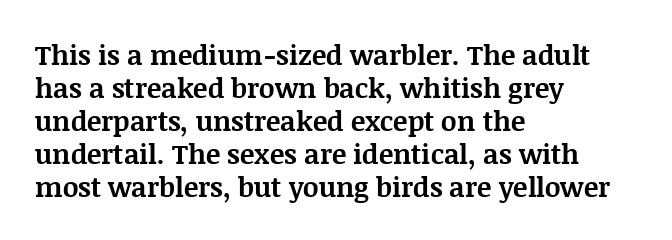
The image shows 27 px bold type, upright; set left-aligned, line spacing 1.22x, normal letter spacing, not underlined.
